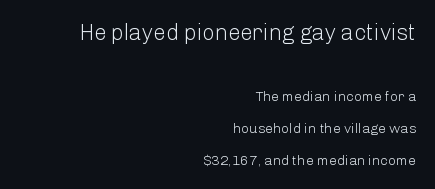
The image shows 22 px text type, upright; set right-aligned, loose line spacing (2.29x), normal letter spacing, not underlined; the first (top) block is 1.57x larger.
